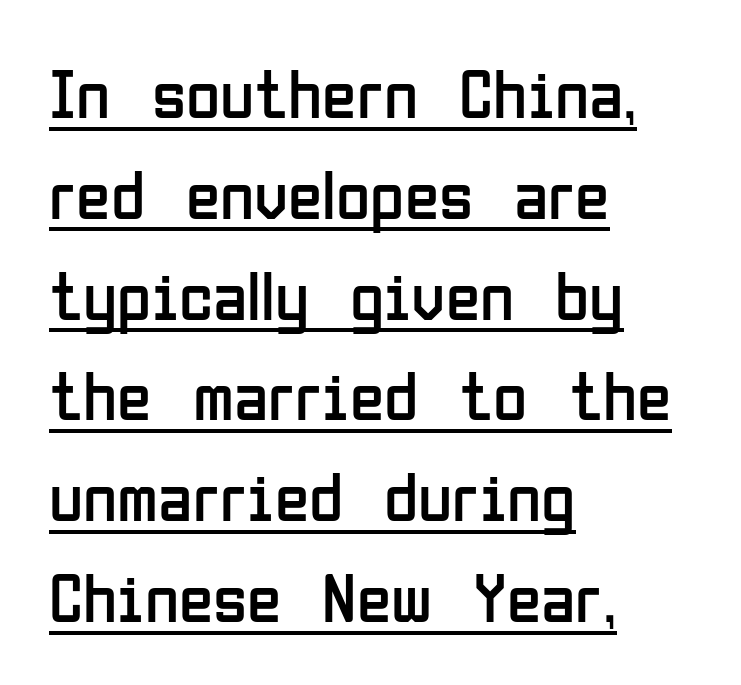
{"serif": "no", "italic": "no", "bold": "no", "weight": "regular", "width": "condensed", "stroke_contrast": "low", "x_height": "medium", "monospaced": "no", "underline": "yes", "align": "left", "line_spacing": "normal", "line_spacing_ratio": 1.44, "letter_spacing": "normal", "letter_spacing_em": 0.0, "glyph_px": 70}
